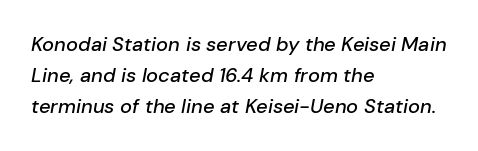
{"italic": "yes", "lean": "right", "slant_degrees": 10, "underline": "no", "align": "left", "line_spacing": "normal", "line_spacing_ratio": 1.55, "letter_spacing": "normal", "letter_spacing_em": 0.0, "glyph_px": 20}
